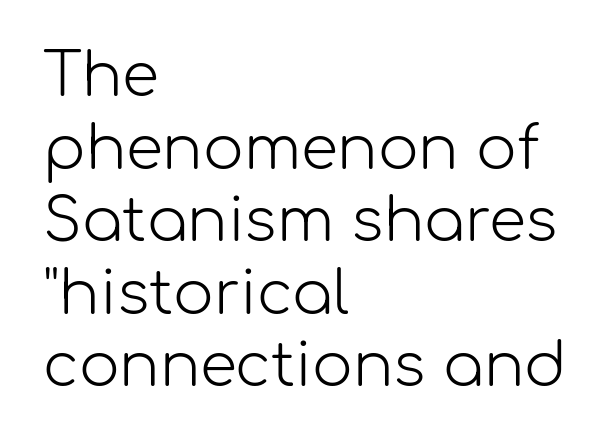
Q: Is the text bold? A: No.
Q: Is the text italic (slanted)? A: No, it is upright.
Q: Is the typeface a serif or a sans-serif typeface? A: Sans-serif.
Q: Is the text underlined? A: No.
Q: How is the paragraph aligned? A: Left-aligned.
Q: Is the spacing between letters normal or unusually wide? A: Normal.
Q: Width (condensed, normal, or wide)? A: Normal.
Q: Stroke contrast? A: Low.
Q: x-height? A: Medium.
Q: Monospaced? A: No.
